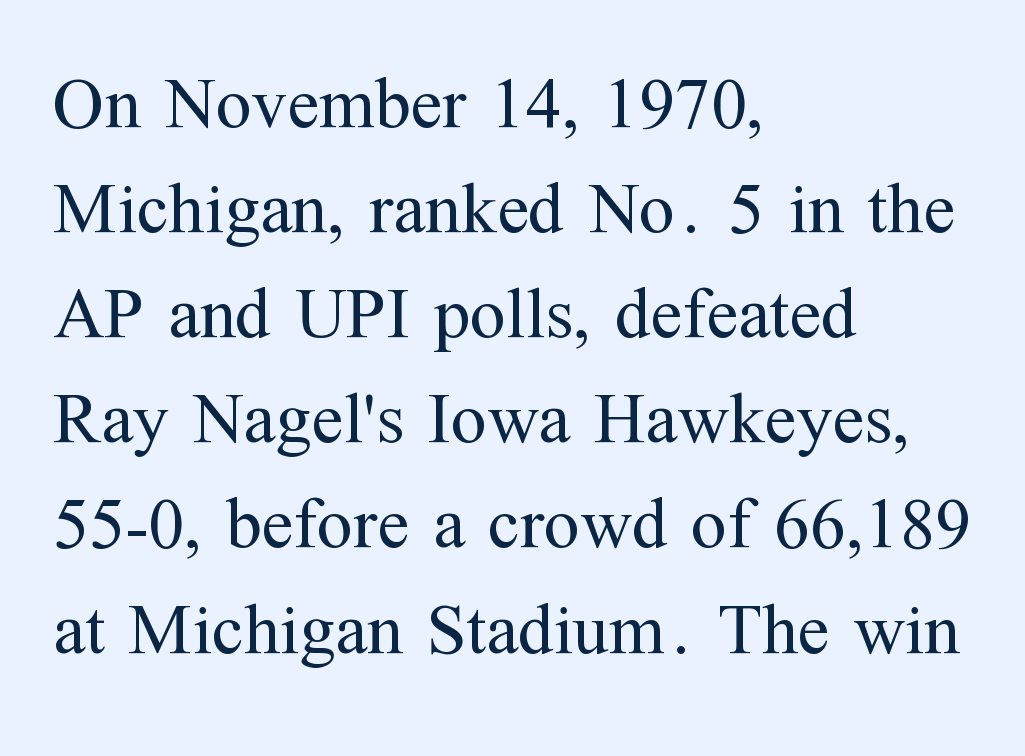
The image shows 73 px regular-weight serif type, upright; set left-aligned, normal line spacing (1.44x), normal letter spacing, not underlined; medium stroke contrast and a medium x-height.
